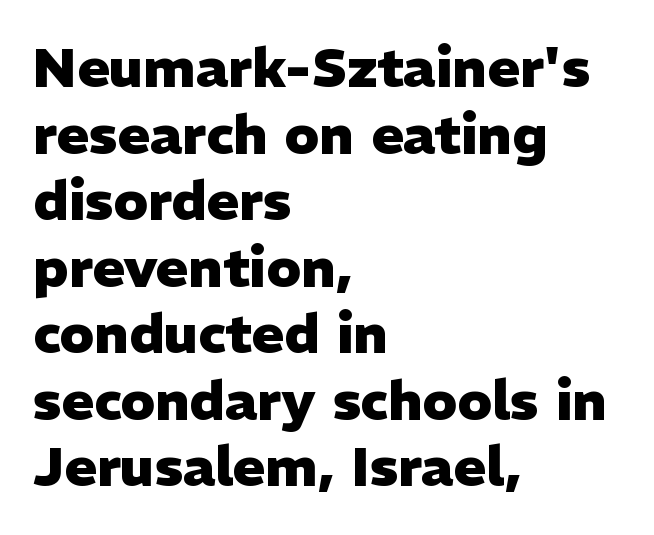
Q: Is the text bold? A: Yes.
Q: Is the text italic (slanted)? A: No, it is upright.
Q: Is the typeface a serif or a sans-serif typeface? A: Sans-serif.
Q: Is the text underlined? A: No.
Q: How is the paragraph aligned? A: Left-aligned.
Q: Is the spacing between letters normal or unusually wide? A: Normal.
Q: Width (condensed, normal, or wide)? A: Normal.
Q: Stroke contrast? A: Low.
Q: x-height? A: Medium.
Q: Monospaced? A: No.
